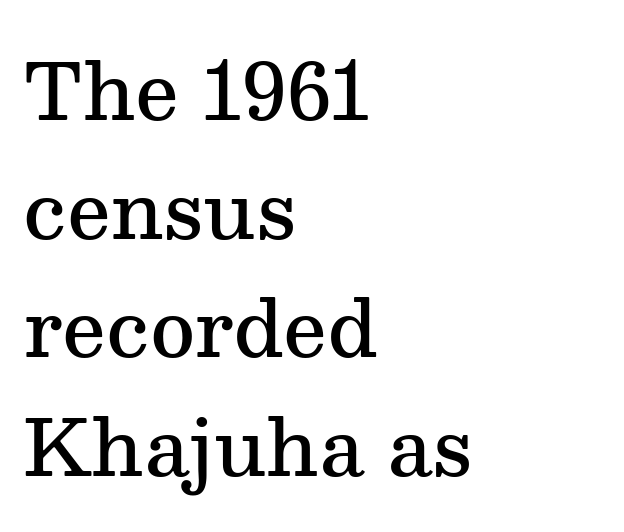
The image shows 77 px semibold serif type, upright; set left-aligned, normal line spacing (1.54x), normal letter spacing, not underlined; medium stroke contrast and a medium x-height.
